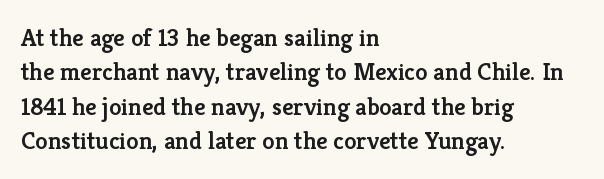
Q: Is the text bold? A: Semi-bold.
Q: Is the text italic (slanted)? A: No, it is upright.
Q: Is the text underlined? A: No.
Q: How is the paragraph aligned? A: Left-aligned.
Q: Is the spacing between letters normal or unusually wide? A: Normal.
Q: Is the spacing between lines tight, normal or loose? A: Normal.
